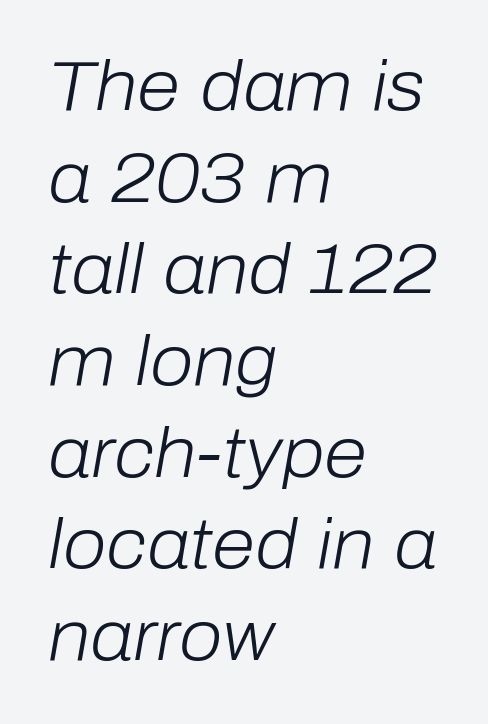
The image shows 70 px light type, italic (leaning right); set left-aligned, normal line spacing (1.31x), normal letter spacing, not underlined; low stroke contrast and a medium x-height.
